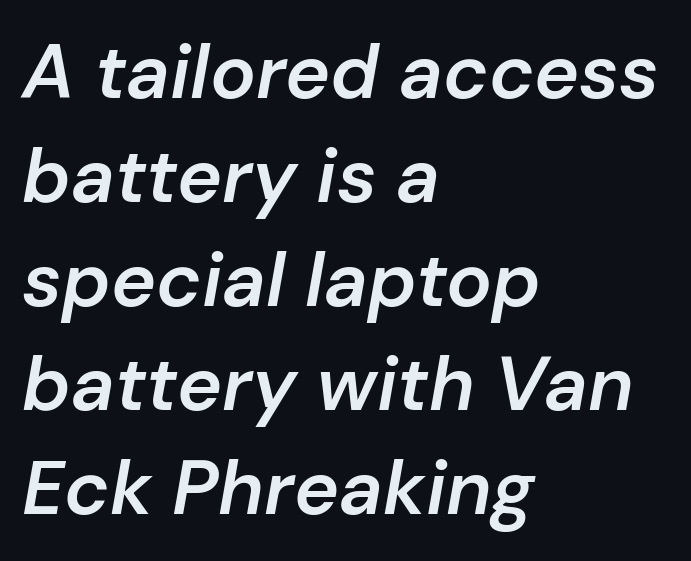
The image shows 76 px semibold type, italic (leaning right); set left-aligned, normal line spacing (1.37x), normal letter spacing, not underlined; low stroke contrast and a medium x-height.
